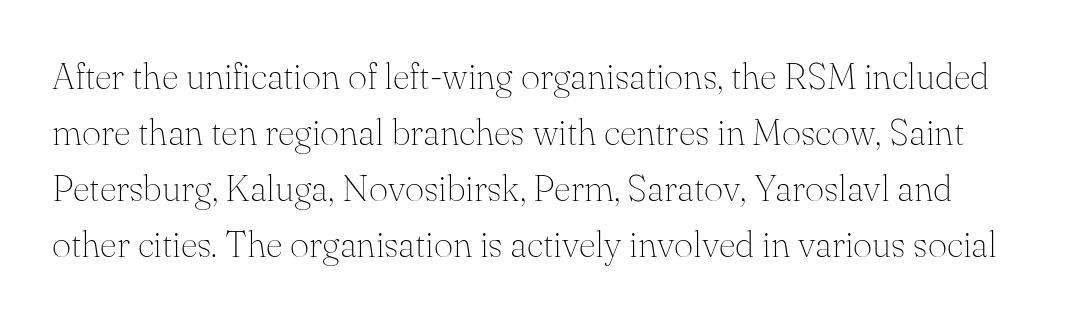
Q: Is the text bold? A: No.
Q: Is the text italic (slanted)? A: No, it is upright.
Q: Is the typeface a serif or a sans-serif typeface? A: Serif.
Q: Is the text underlined? A: No.
Q: Is the spacing between letters normal or unusually wide? A: Normal.
Q: Is the spacing between lines tight, normal or loose? A: Normal.
Q: Width (condensed, normal, or wide)? A: Normal.
Q: Stroke contrast? A: Medium.
Q: x-height? A: Small.
Q: Monospaced? A: No.
